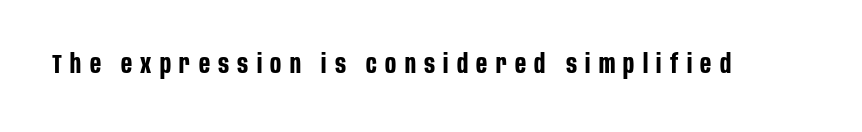
Q: Is the text bold? A: Yes.
Q: Is the text italic (slanted)? A: No, it is upright.
Q: Is the text underlined? A: No.
Q: Is the spacing between letters normal or unusually wide? A: Unusually wide.
